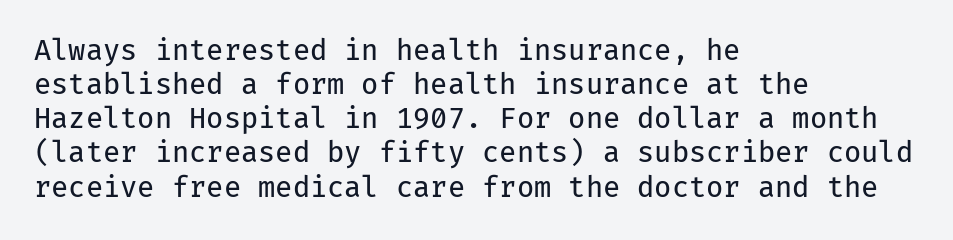
{"serif": "no", "italic": "no", "bold": "no", "weight": "regular", "width": "normal", "stroke_contrast": "low", "x_height": "medium", "monospaced": "yes", "underline": "no", "align": "left", "line_spacing_ratio": 1.22, "letter_spacing": "normal", "letter_spacing_em": 0.0, "glyph_px": 28}
